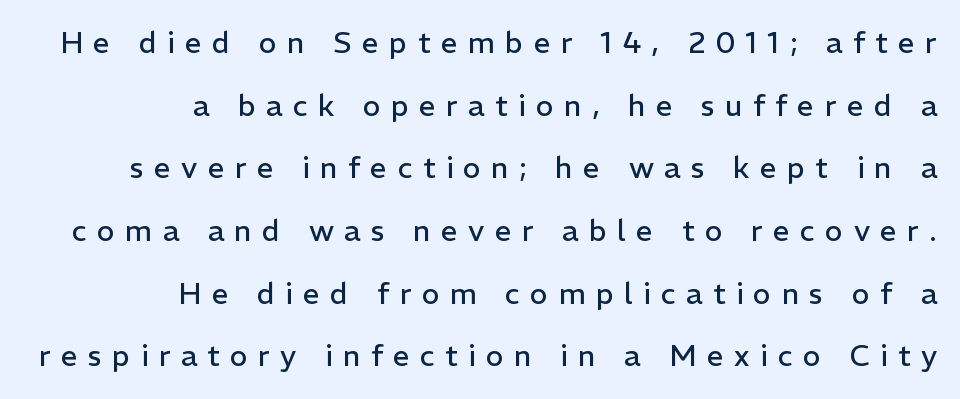
Q: Is the text bold? A: No.
Q: Is the text italic (slanted)? A: No, it is upright.
Q: Is the typeface a serif or a sans-serif typeface? A: Sans-serif.
Q: Is the text underlined? A: No.
Q: How is the paragraph aligned? A: Right-aligned.
Q: Is the spacing between letters normal or unusually wide? A: Unusually wide.
Q: Is the spacing between lines tight, normal or loose? A: Loose.
Q: Width (condensed, normal, or wide)? A: Normal.
Q: Stroke contrast? A: Low.
Q: x-height? A: Medium.
Q: Monospaced? A: No.
